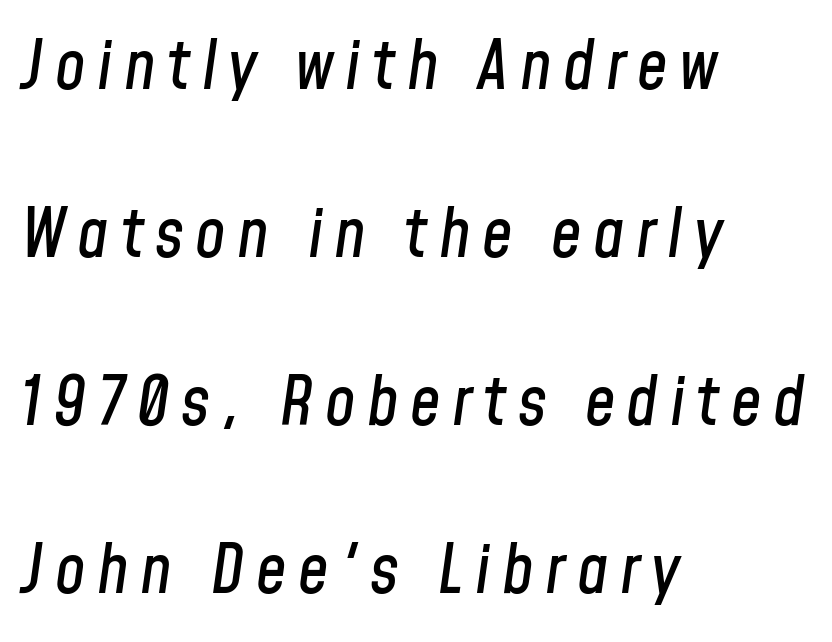
Q: Is the text italic (slanted)? A: Yes, it leans right by about 8 degrees.
Q: Is the text underlined? A: No.
Q: How is the paragraph aligned? A: Left-aligned.
Q: Is the spacing between lines tight, normal or loose? A: Loose.
Q: Width (condensed, normal, or wide)? A: Condensed.
Q: Stroke contrast? A: Low.
Q: x-height? A: Medium.
Q: Monospaced? A: No.
